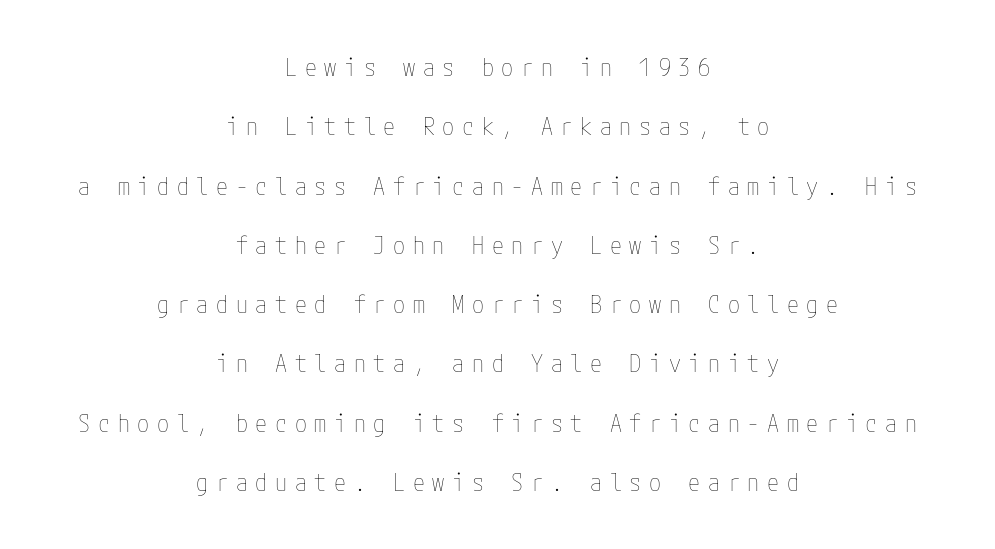
Q: Is the text bold? A: No.
Q: Is the text italic (slanted)? A: No, it is upright.
Q: Is the text underlined? A: No.
Q: How is the paragraph aligned? A: Centered.
Q: Is the spacing between letters normal or unusually wide? A: Unusually wide.
Q: Is the spacing between lines tight, normal or loose? A: Loose.
